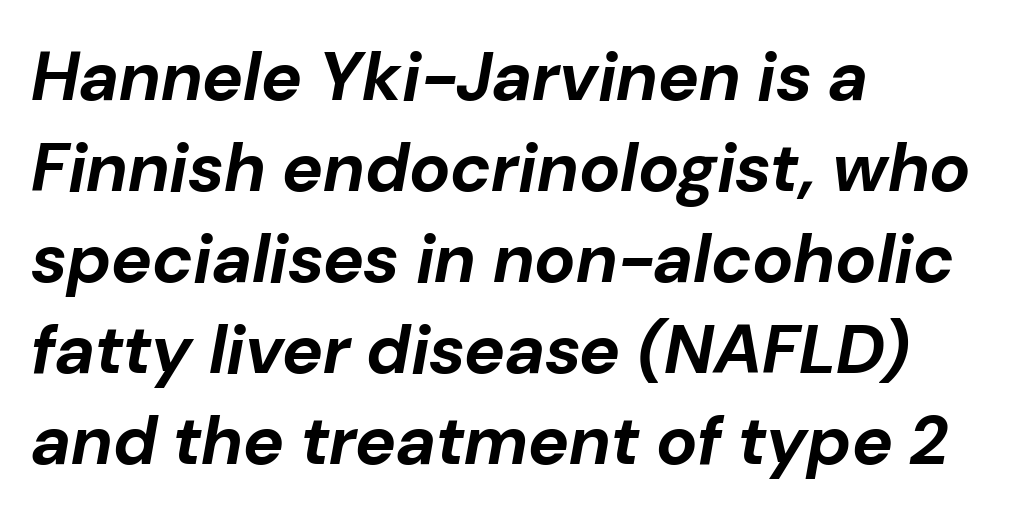
Reading down the block, your eye returns to a fixed left position each line. When letters slant like this, we call the style italic. Lines of text with bare space underneath. The characters look thick and weighty, a clear bold. Standard letterfit; no display-style spreading of the glyphs. Proportional: the letters do not fall into vertical columns.
